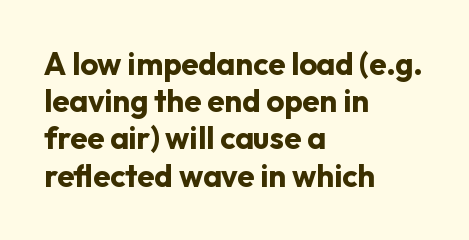
The image shows 31 px bold sans-serif type, upright; set left-aligned, line spacing 1.2x, normal letter spacing, not underlined; low stroke contrast and a medium x-height.
